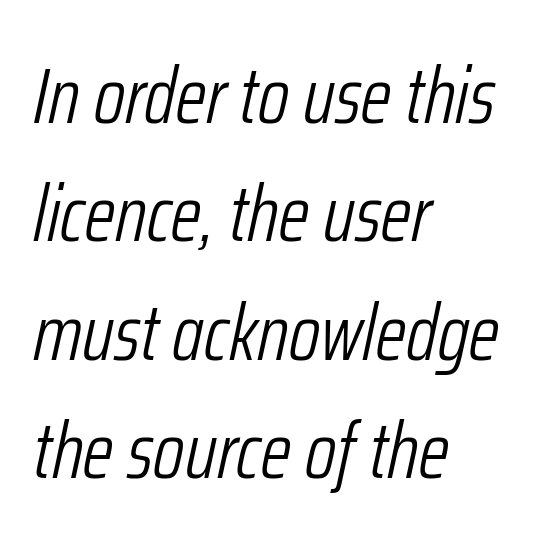
You could call the tracking neutral — neither tight nor loose. Nobody drew a line under any word here. Would a proofreader flag this as italicized? Yes. This sample keeps an unexceptional amount of space between lines.
